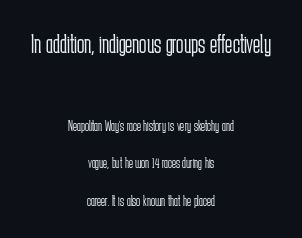
{"italic": "no", "bold": "no", "underline": "no", "align": "center", "line_spacing": "loose", "line_spacing_ratio": 2.49, "letter_spacing": "normal", "letter_spacing_em": 0.0, "larger_block": "first", "size_ratio": 1.8, "glyph_px": 27}
